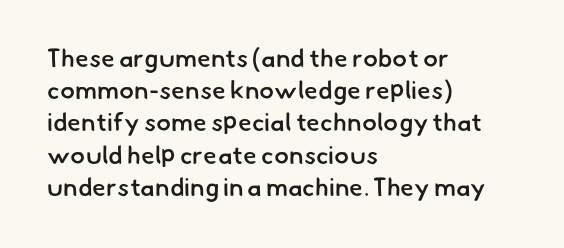
{"bold": "semi", "underline": "no", "align": "left", "line_spacing": "normal", "line_spacing_ratio": 1.29, "letter_spacing": "normal", "letter_spacing_em": 0.0, "glyph_px": 25}
